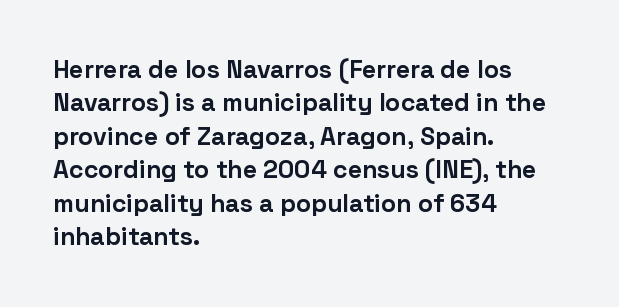
The image shows 25 px bold type, upright; set left-aligned, normal line spacing (1.34x), normal letter spacing, not underlined.
